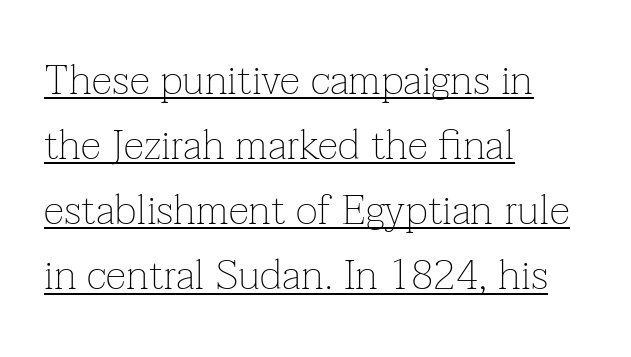
Q: Is the text bold? A: No.
Q: Is the text italic (slanted)? A: No, it is upright.
Q: Is the typeface a serif or a sans-serif typeface? A: Serif.
Q: Is the text underlined? A: Yes.
Q: How is the paragraph aligned? A: Left-aligned.
Q: Is the spacing between letters normal or unusually wide? A: Normal.
Q: Is the spacing between lines tight, normal or loose? A: Normal.
Q: Width (condensed, normal, or wide)? A: Normal.
Q: Stroke contrast? A: Low.
Q: x-height? A: Medium.
Q: Monospaced? A: No.
